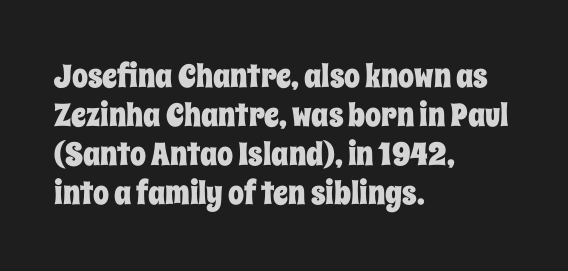
The image shows 32 px condensed type, upright; set left-aligned, line spacing 1.22x, normal letter spacing, not underlined; low stroke contrast and a large x-height.
